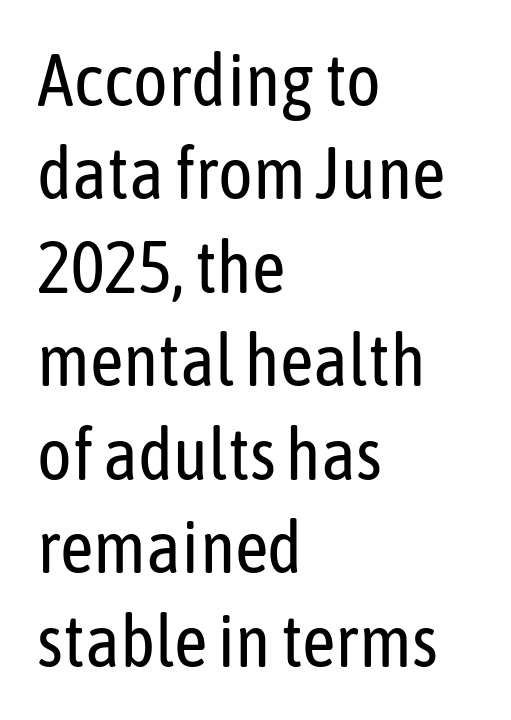
Proportional: the letters do not fall into vertical columns. On a weight scale, this lands at 450 or below. Vertically, the passage feels balanced, rows spaced as you'd expect. Is the letter spacing exaggerated? No — it looks like the ordinary default. The type family on display is of the sans-serif kind.
